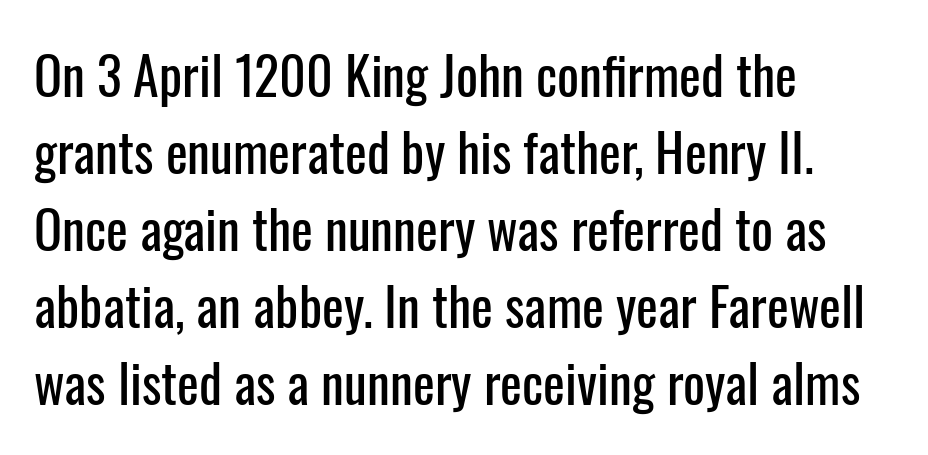
Q: Is the text italic (slanted)? A: No, it is upright.
Q: Is the typeface a serif or a sans-serif typeface? A: Sans-serif.
Q: Is the text underlined? A: No.
Q: How is the paragraph aligned? A: Left-aligned.
Q: Is the spacing between letters normal or unusually wide? A: Normal.
Q: Is the spacing between lines tight, normal or loose? A: Normal.
Q: Width (condensed, normal, or wide)? A: Condensed.
Q: Stroke contrast? A: Low.
Q: x-height? A: Medium.
Q: Monospaced? A: No.
